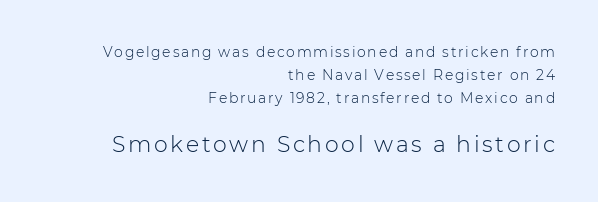
{"italic": "no", "bold": "no", "underline": "no", "align": "right", "line_spacing": "normal", "line_spacing_ratio": 1.66, "larger_block": "second", "size_ratio": 1.57, "glyph_px": 22}
